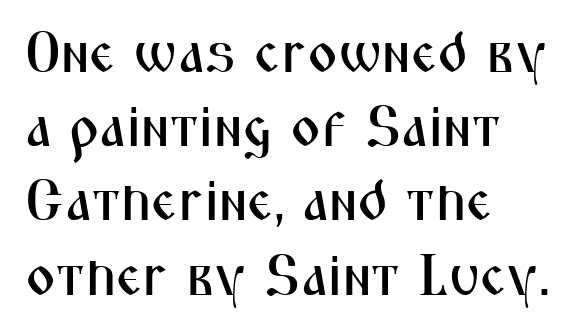
{"serif": "no", "italic": "no", "width": "condensed", "stroke_contrast": "medium", "x_height": "medium", "monospaced": "no", "underline": "no", "align": "left", "line_spacing": "normal", "line_spacing_ratio": 1.28, "letter_spacing": "normal", "letter_spacing_em": 0.0, "glyph_px": 58}
